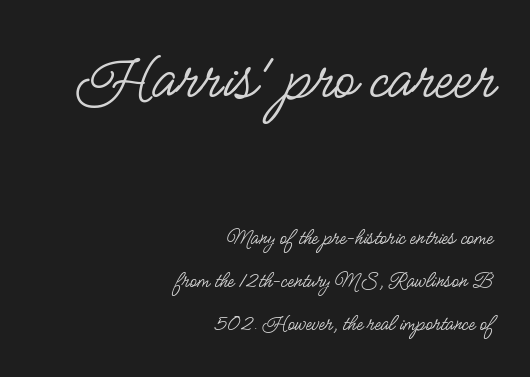
The image shows 70 px regular-weight, condensed sans-serif type; set right-aligned, line spacing 1.86x, normal letter spacing, not underlined; the first (top) block is 3.04x larger; low stroke contrast and a small x-height.
